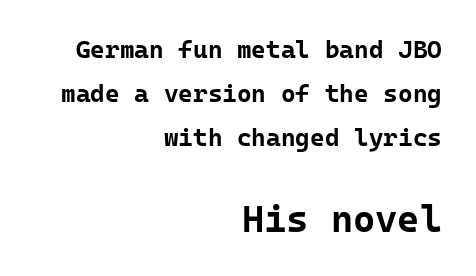
The image shows 38 px bold sans-serif type, upright, monospaced; set right-aligned, line spacing 1.76x, normal letter spacing, not underlined; the second (bottom) block is 1.52x larger; low stroke contrast and a medium x-height.
